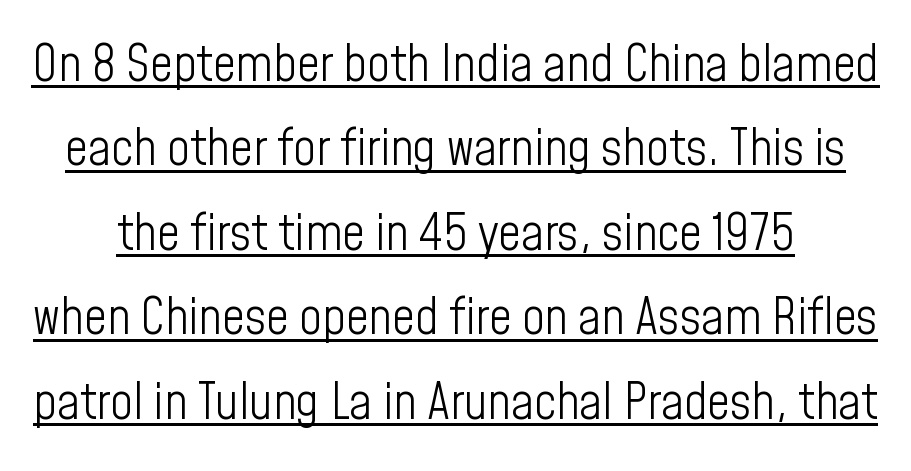
The image shows 50 px light, condensed sans-serif type, upright; set normal line spacing (1.69x), normal letter spacing, underlined; low stroke contrast and a medium x-height.
